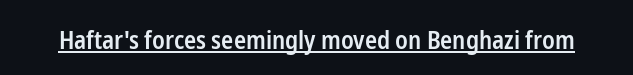
The image shows 25 px text type, upright; set normal letter spacing, underlined.
